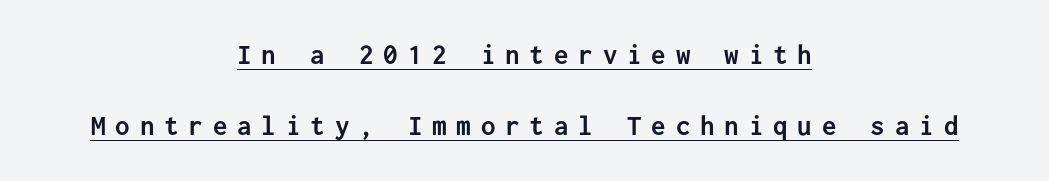
Think of a typewriter: that constant character pitch is what you see here. The axis of the letterforms is exactly vertical. Somebody hit Ctrl+U on this one — the words are underlined. In CSS terms this would be text-align: center. Rows of type keep a wide berth in the vertical direction.
